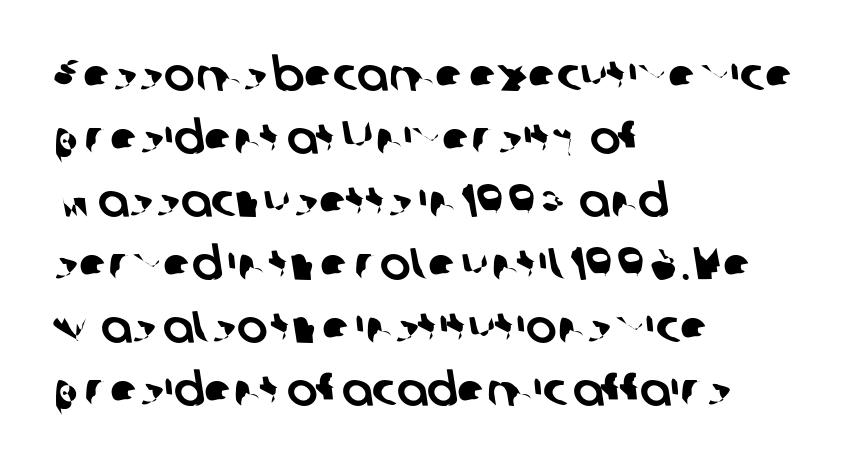
Descenders are the only things crossing below the line. Regular leading. Unlike a traditional serif, this face leaves its strokes unadorned. Students, note that the glyphs here touch the page at normal intervals. Horizontal alignment here is leftward, the default for most running prose. Here the designer chose a conventional face with non-uniform glyph widths.
